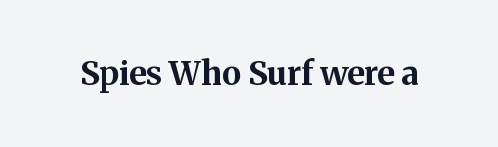
{"serif": "yes", "italic": "no", "bold": "yes", "weight": "bold", "width": "normal", "stroke_contrast": "medium", "x_height": "medium", "monospaced": "no", "underline": "no", "letter_spacing": "normal", "letter_spacing_em": 0.0, "glyph_px": 33}
